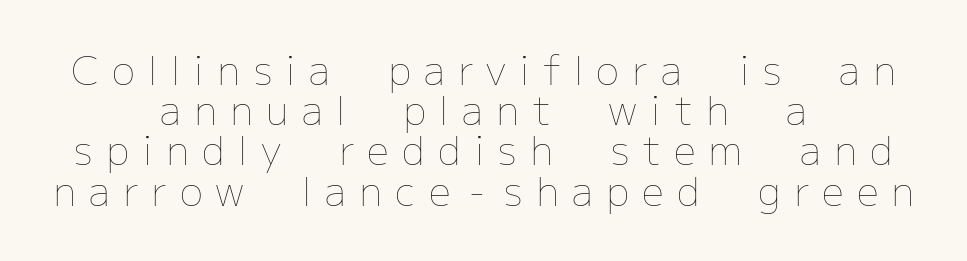
The image shows 39 px thin type, upright; set centered, tight line spacing (1.03x), unusually wide letter spacing (+0.34 em), not underlined; low stroke contrast and a medium x-height.
